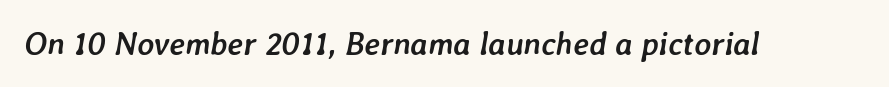
The image shows 32 px semibold type, italic (leaning right); set normal letter spacing, not underlined; low stroke contrast and a medium x-height.
